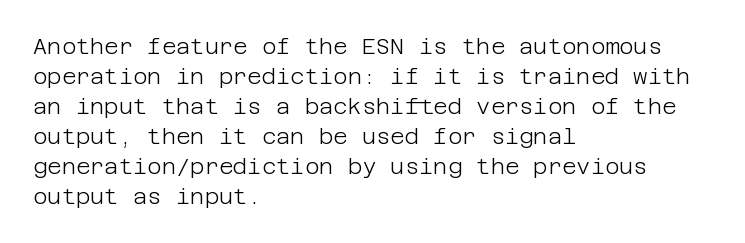
The image shows 22 px text type, upright; set left-aligned, normal line spacing (1.36x), normal letter spacing, not underlined.
